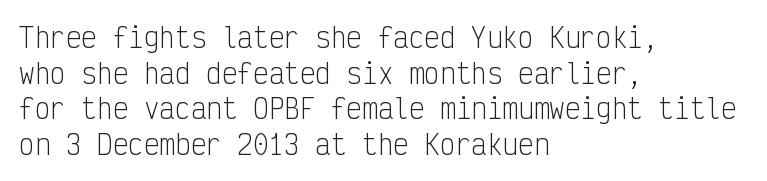
Q: Is the text bold? A: No.
Q: Is the text italic (slanted)? A: No, it is upright.
Q: Is the text underlined? A: No.
Q: How is the paragraph aligned? A: Left-aligned.
Q: Is the spacing between letters normal or unusually wide? A: Normal.
Q: Is the spacing between lines tight, normal or loose? A: Normal.
